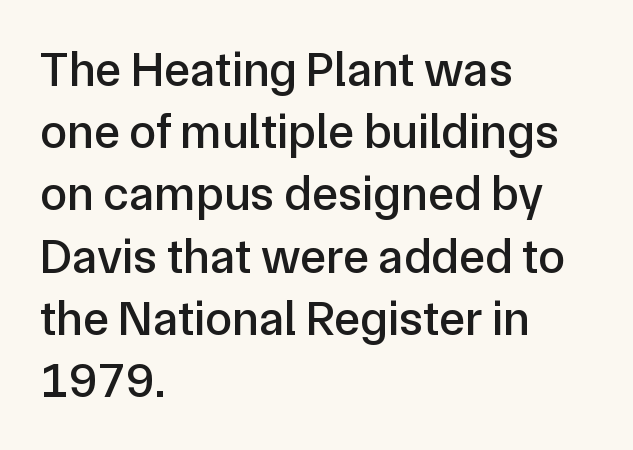
{"serif": "no", "italic": "no", "width": "normal", "stroke_contrast": "low", "x_height": "medium", "monospaced": "no", "underline": "no", "align": "left", "line_spacing": "normal", "line_spacing_ratio": 1.27, "letter_spacing": "normal", "letter_spacing_em": 0.0, "glyph_px": 49}
